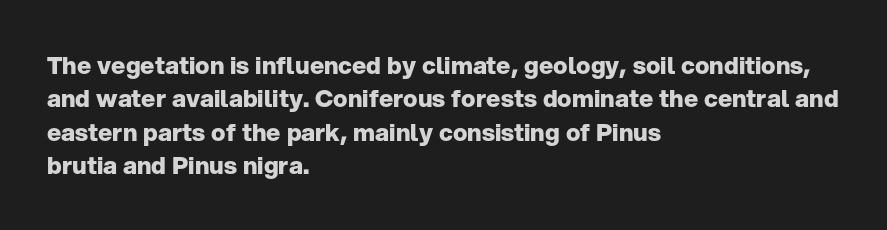
The image shows 24 px bold type, upright; set left-aligned, normal line spacing (1.39x), normal letter spacing, not underlined.
